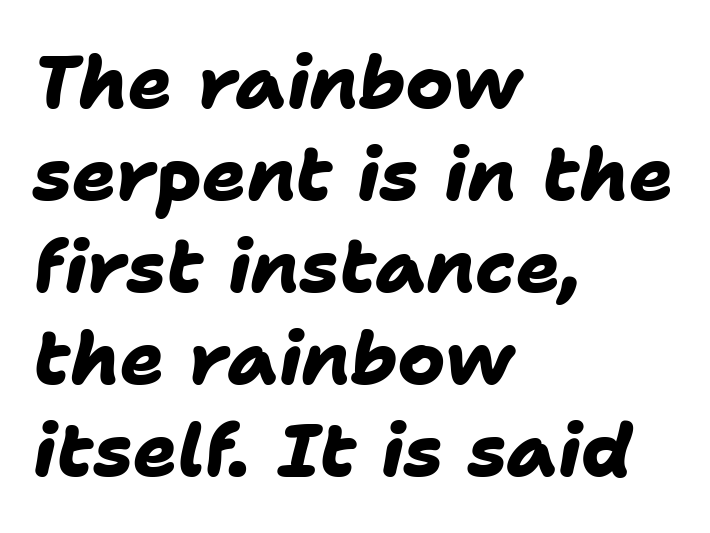
Nope, no serifs anywhere on these letters. The strip under each line holds only bare page. The passage shown has conventional tracking throughout. The setting favours the left margin, as ordinary paragraphs usually do.
